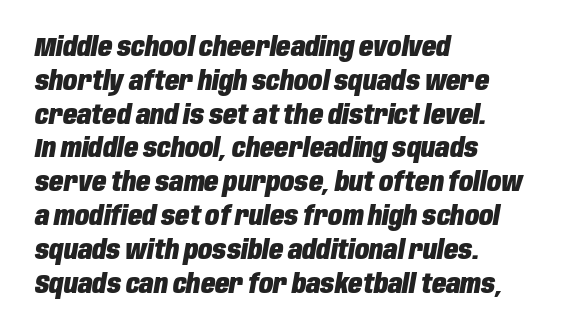
The image shows 26 px bold type, italic (leaning right); set left-aligned, normal line spacing (1.3x), normal letter spacing, not underlined.
